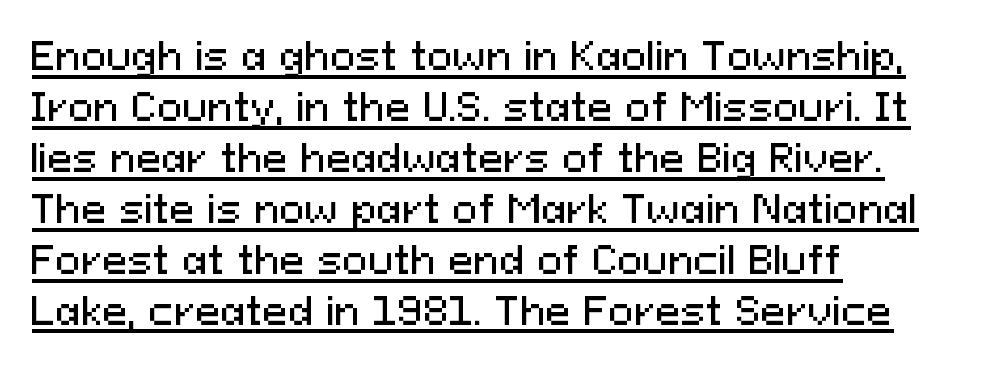
Is the letter spacing exaggerated? No — it looks like the ordinary default. The type family on display is of the sans-serif kind. Every stem runs plumb, perpendicular to the baseline. Beneath each row of characters lies a ruled line. Summary of vertical rhythm: regular, with standard interline spacing.
